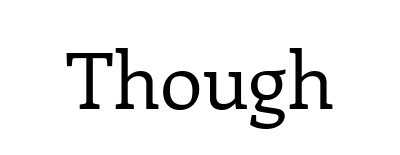
{"serif": "yes", "italic": "no", "bold": "no", "weight": "regular", "width": "normal", "stroke_contrast": "low", "x_height": "medium", "monospaced": "no", "underline": "no", "letter_spacing": "normal", "letter_spacing_em": 0.0, "glyph_px": 78}
